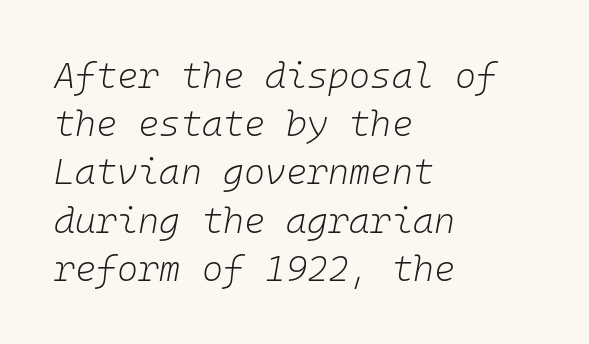
Does the copy run flush right? No — it runs flush left. Is the type slanted? Yes — the strokes lean at a clear angle. Nothing heavy about these letters — not bold at all. The baseline area is clear. Regarding leading, the lines here are spaced in the standard way.
